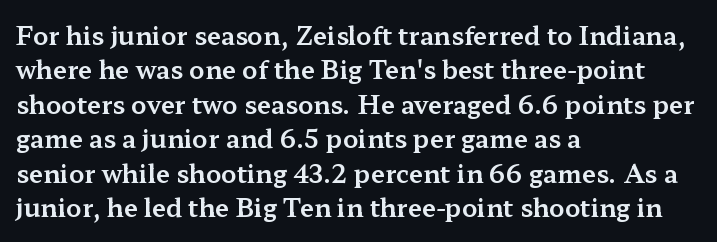
Q: Is the text italic (slanted)? A: No, it is upright.
Q: Is the text underlined? A: No.
Q: How is the paragraph aligned? A: Left-aligned.
Q: Is the spacing between letters normal or unusually wide? A: Normal.
Q: Is the spacing between lines tight, normal or loose? A: Normal.
